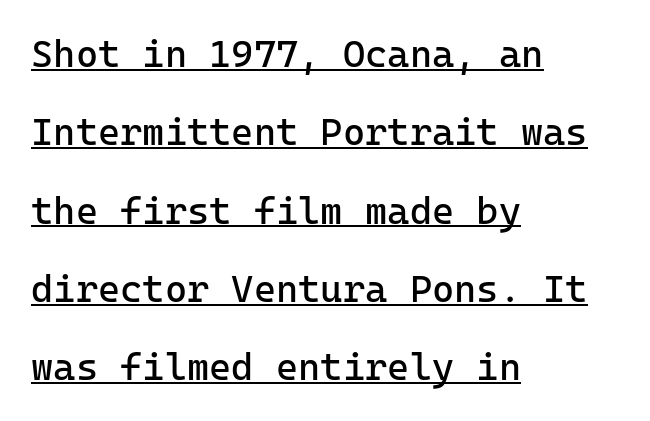
The image shows 38 px regular-weight sans-serif type, upright, monospaced; set left-aligned, loose line spacing (2.06x), normal letter spacing, underlined; low stroke contrast and a medium x-height.
